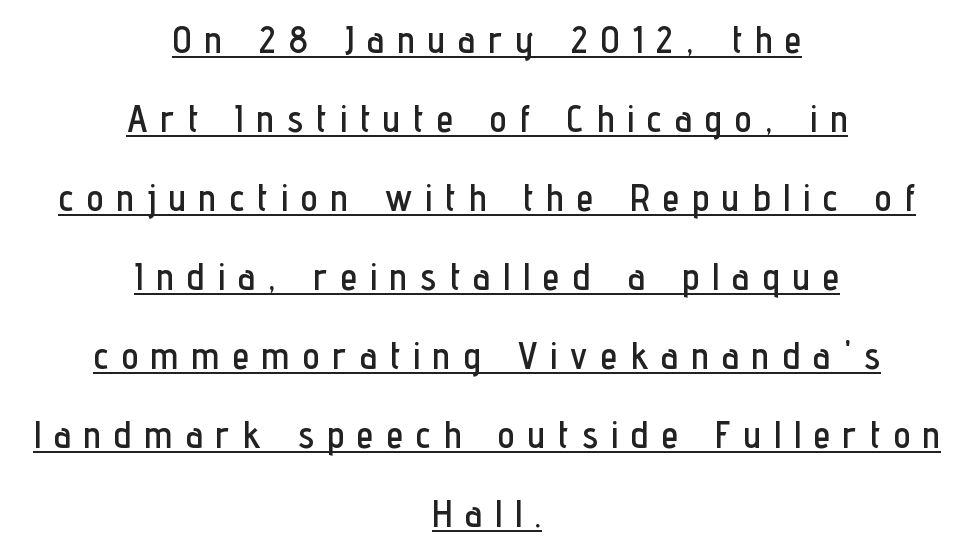
{"serif": "no", "italic": "no", "width": "condensed", "stroke_contrast": "low", "x_height": "medium", "monospaced": "no", "underline": "yes", "align": "center", "line_spacing": "loose", "line_spacing_ratio": 2.08, "letter_spacing": "wide", "letter_spacing_em": 0.35, "glyph_px": 38}
